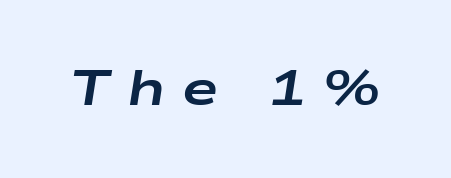
Q: Is the text bold? A: Yes.
Q: Is the text italic (slanted)? A: Yes, it leans right by about 9 degrees.
Q: Is the text underlined? A: No.
Q: Is the spacing between letters normal or unusually wide? A: Unusually wide.
Q: Width (condensed, normal, or wide)? A: Wide.
Q: Stroke contrast? A: Low.
Q: x-height? A: Medium.
Q: Monospaced? A: No.
